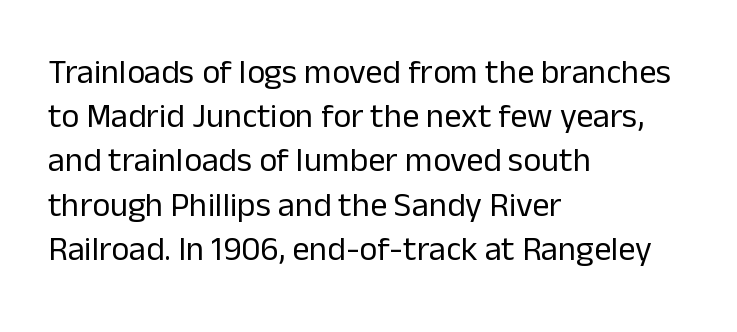
Q: Is the text bold? A: No.
Q: Is the text italic (slanted)? A: No, it is upright.
Q: Is the typeface a serif or a sans-serif typeface? A: Sans-serif.
Q: Is the text underlined? A: No.
Q: How is the paragraph aligned? A: Left-aligned.
Q: Is the spacing between letters normal or unusually wide? A: Normal.
Q: Is the spacing between lines tight, normal or loose? A: Normal.
Q: Width (condensed, normal, or wide)? A: Normal.
Q: Stroke contrast? A: Low.
Q: x-height? A: Medium.
Q: Monospaced? A: No.
